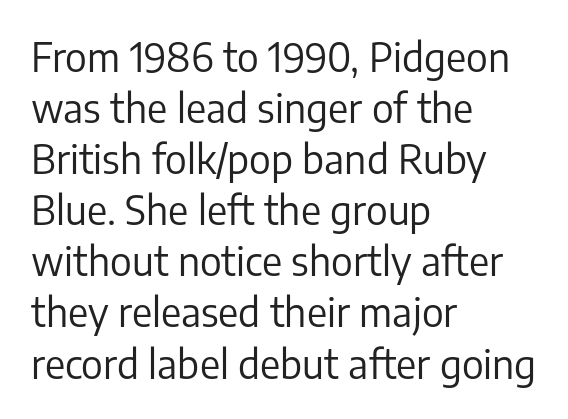
The image shows 39 px regular-weight sans-serif type, upright; set left-aligned, normal line spacing (1.31x), normal letter spacing, not underlined; low stroke contrast and a medium x-height.
